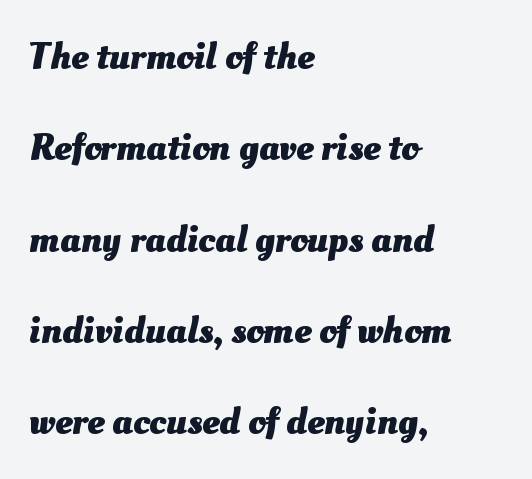
{"bold": "yes", "weight": "heavy", "width": "normal", "stroke_contrast": "medium", "x_height": "small", "monospaced": "no", "underline": "no", "align": "left", "line_spacing": "loose", "line_spacing_ratio": 2.34, "letter_spacing": "normal", "letter_spacing_em": 0.0, "glyph_px": 39}
